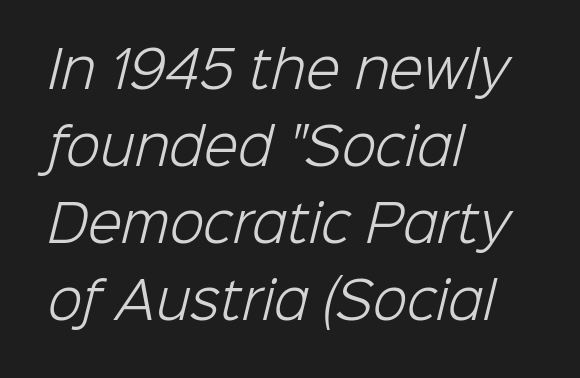
The space directly below the letters is spotless. Horizontal alignment here is leftward, the default for most running prose. You could not count columns in this text — the font is proportionally spaced. Honestly, the letter spacing is just normal — you wouldn't notice it. Baseline-to-baseline distance is the conventional proportion of letter height. A typesetter would label this face a sans.
